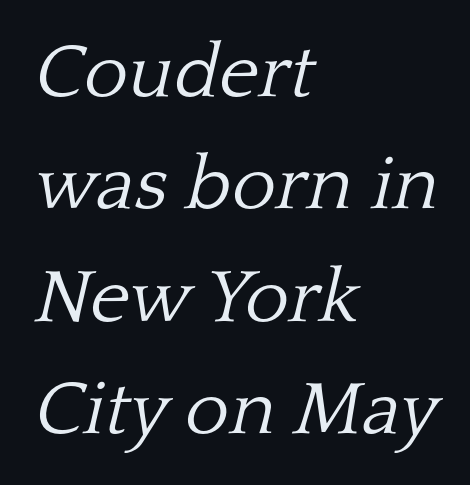
Spacing verdict: proportional, widths tailored to each character. Check where the strokes stop: tiny serifs finish them off. This reads as an unemphasized weight, regular at the heaviest. The passage shown stacks its lines at a standard gap. Horizontal alignment here is leftward, the default for most running prose. Inter-character spacing is left at the font's built-in metrics.
